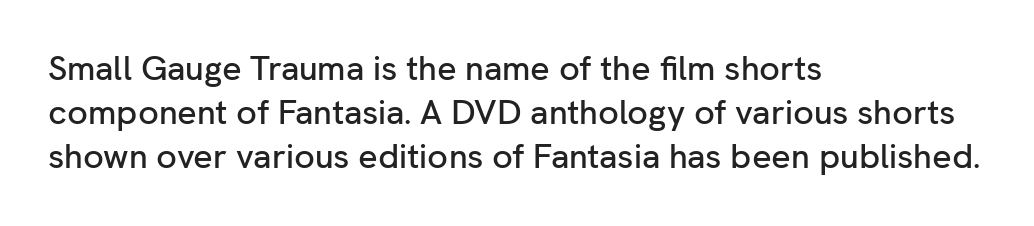
{"serif": "no", "italic": "no", "width": "normal", "stroke_contrast": "low", "x_height": "medium", "monospaced": "no", "underline": "no", "align": "left", "line_spacing": "normal", "line_spacing_ratio": 1.3, "letter_spacing": "normal", "letter_spacing_em": 0.0, "glyph_px": 34}
